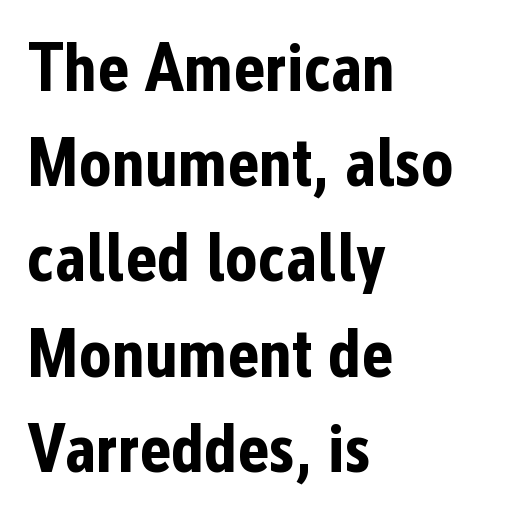
Q: Is the text bold? A: Yes.
Q: Is the text italic (slanted)? A: No, it is upright.
Q: Is the typeface a serif or a sans-serif typeface? A: Sans-serif.
Q: Is the text underlined? A: No.
Q: How is the paragraph aligned? A: Left-aligned.
Q: Is the spacing between letters normal or unusually wide? A: Normal.
Q: Is the spacing between lines tight, normal or loose? A: Normal.
Q: Width (condensed, normal, or wide)? A: Condensed.
Q: Stroke contrast? A: Low.
Q: x-height? A: Medium.
Q: Monospaced? A: No.
